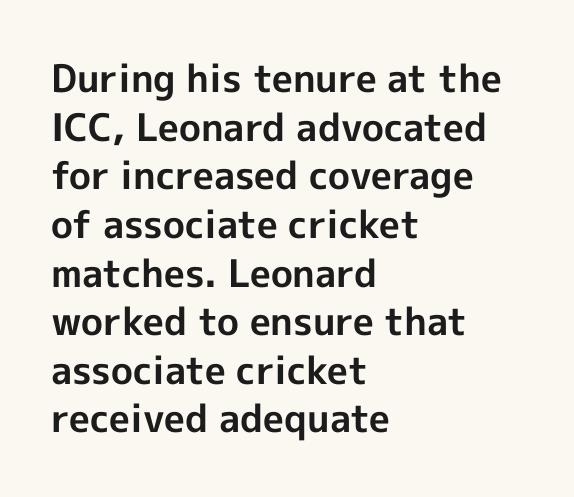
{"serif": "no", "italic": "no", "bold": "yes", "weight": "bold", "width": "normal", "x_height": "medium", "monospaced": "no", "underline": "no", "align": "left", "line_spacing": "normal", "line_spacing_ratio": 1.28, "letter_spacing": "normal", "letter_spacing_em": 0.0, "glyph_px": 38}
